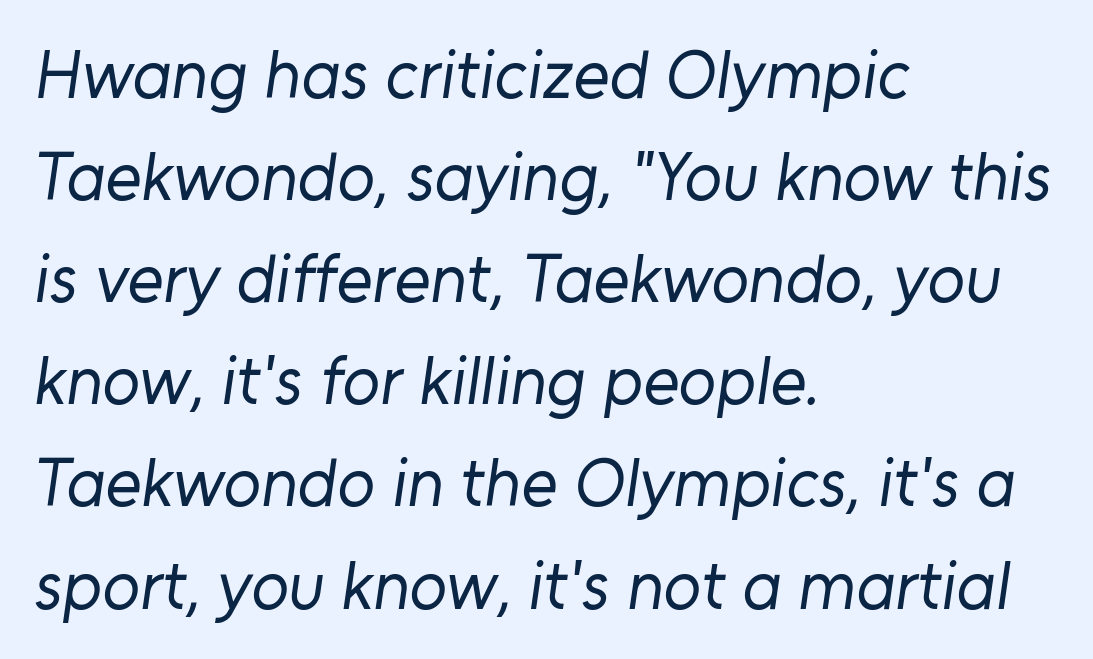
The image shows 69 px regular-weight sans-serif type; set left-aligned, normal line spacing (1.48x), normal letter spacing, not underlined; low stroke contrast and a medium x-height.
